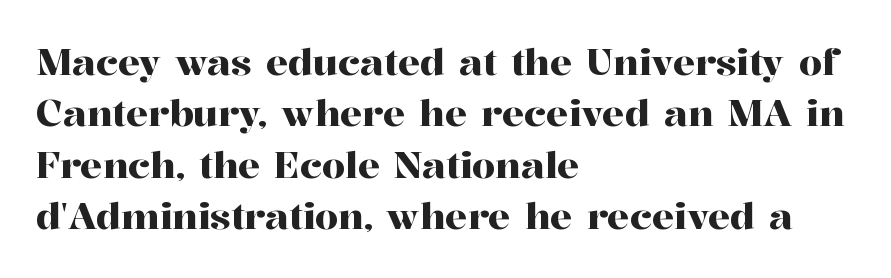
These lines keep a tight, regular rhythm from letter to letter. Lines of text with bare space underneath. A typesetter would call this leading conventional body-copy spacing. The rendering uses natural spacing where letterforms have individual widths. Compared with a centered layout, this one pins lines to the left instead. Classification — serif.
